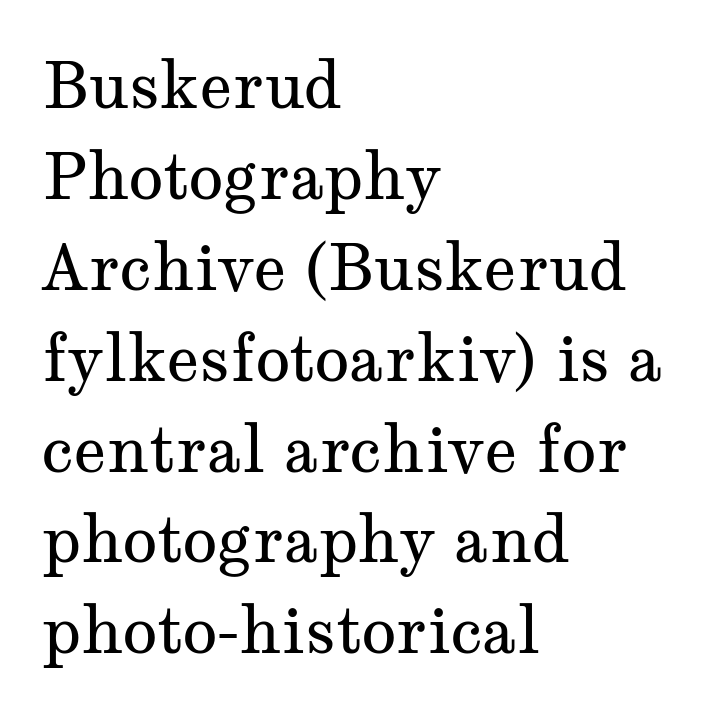
Ink coverage per letter is moderate at most. If you measured baseline to baseline, you'd find a middling distance. The passage shown is typed in a proportional face where columns would drift. This sample uses plain, unmodified letter spacing. A typesetter would mark this as roman, not italic. Serifs: yes, visible at the terminals of the letterforms.
